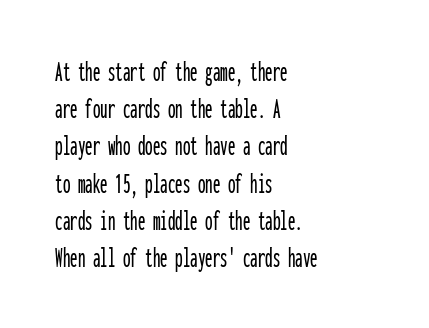
{"serif": "no", "italic": "no", "width": "condensed", "stroke_contrast": "low", "x_height": "medium", "monospaced": "yes", "underline": "no", "align": "left", "line_spacing_ratio": 1.24, "letter_spacing": "normal", "letter_spacing_em": 0.0, "glyph_px": 30}
